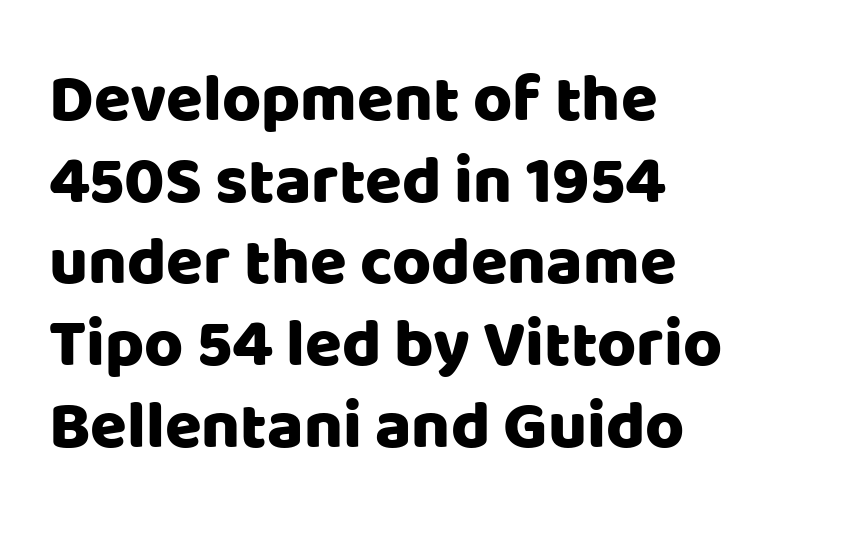
Q: Is the text italic (slanted)? A: No, it is upright.
Q: Is the typeface a serif or a sans-serif typeface? A: Sans-serif.
Q: Is the text underlined? A: No.
Q: How is the paragraph aligned? A: Left-aligned.
Q: Is the spacing between letters normal or unusually wide? A: Normal.
Q: Width (condensed, normal, or wide)? A: Normal.
Q: Stroke contrast? A: Low.
Q: x-height? A: Large.
Q: Monospaced? A: No.
